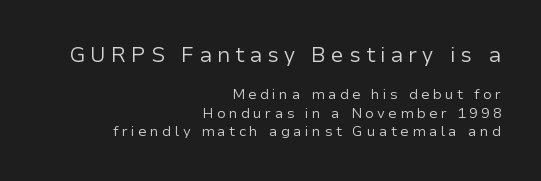
How are the letters spaced? Widely, with obvious added tracking. The area under the type is left untouched. Typesetter's note — upper block bumped up in size, lower block left smaller. Weight class: somewhere from thin through regular. The rendering uses a moderate line-height, typical for paragraphs.
